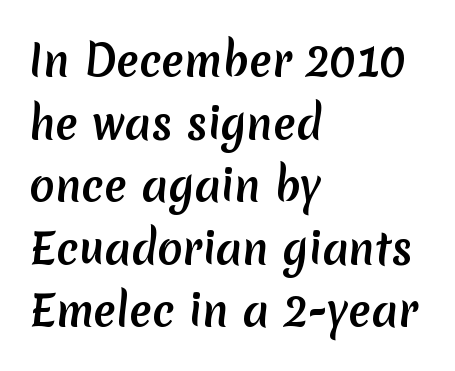
The image shows 42 px semibold sans-serif type; set left-aligned, normal line spacing (1.49x), normal letter spacing, not underlined; low stroke contrast and a medium x-height.
